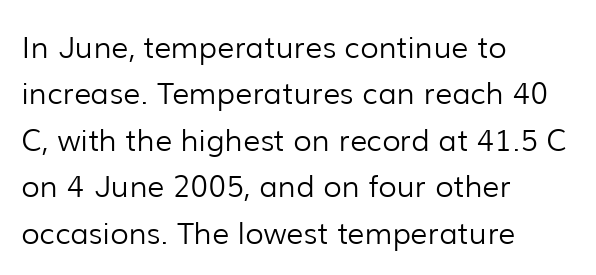
Q: Is the text bold? A: No.
Q: Is the text italic (slanted)? A: No, it is upright.
Q: Is the typeface a serif or a sans-serif typeface? A: Sans-serif.
Q: Is the text underlined? A: No.
Q: How is the paragraph aligned? A: Left-aligned.
Q: Is the spacing between letters normal or unusually wide? A: Normal.
Q: Is the spacing between lines tight, normal or loose? A: Normal.
Q: Width (condensed, normal, or wide)? A: Normal.
Q: Stroke contrast? A: Low.
Q: x-height? A: Medium.
Q: Monospaced? A: No.
